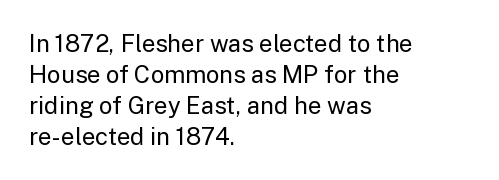
These lines keep a tight, regular rhythm from letter to letter. Notice how descenders clear the ascenders below comfortably — that's standard leading. These lines were composed using upright roman letters. One-word summary of the alignment: left. Nobody drew a line under any word here. The typesetting does not lean heavy: it is not bold.
